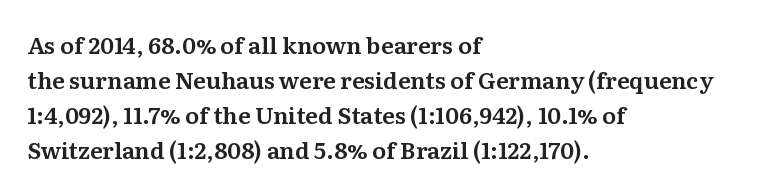
{"italic": "no", "underline": "no", "align": "left", "line_spacing": "normal", "line_spacing_ratio": 1.52, "letter_spacing": "normal", "letter_spacing_em": 0.0, "glyph_px": 23}
